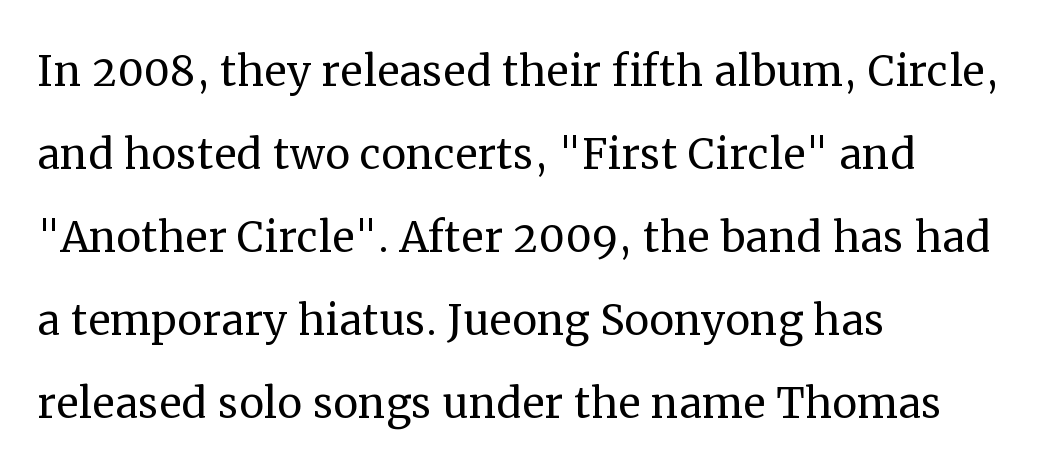
These lines are rendered in a variable-pitch font. The strokes are not fattened; the text isn't bold. Nobody drew a line under any word here. The designer went with a serif here, giving each stem small feet.
